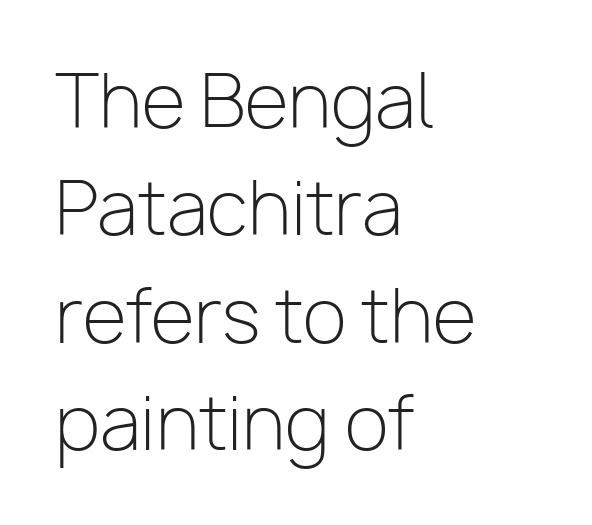
{"serif": "no", "italic": "no", "bold": "no", "weight": "light", "width": "normal", "stroke_contrast": "low", "x_height": "medium", "monospaced": "no", "underline": "no", "align": "left", "line_spacing": "normal", "line_spacing_ratio": 1.49, "letter_spacing": "normal", "letter_spacing_em": 0.0, "glyph_px": 72}
